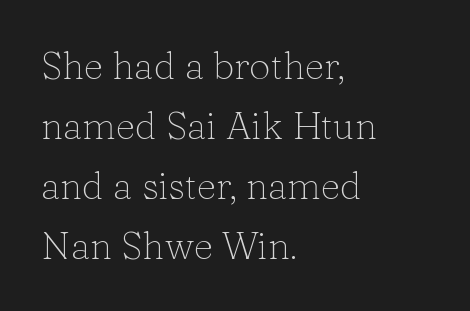
{"serif": "yes", "italic": "no", "bold": "no", "weight": "light", "width": "normal", "stroke_contrast": "low", "x_height": "medium", "monospaced": "no", "underline": "no", "align": "left", "line_spacing": "normal", "line_spacing_ratio": 1.58, "letter_spacing": "normal", "letter_spacing_em": 0.0, "glyph_px": 38}
